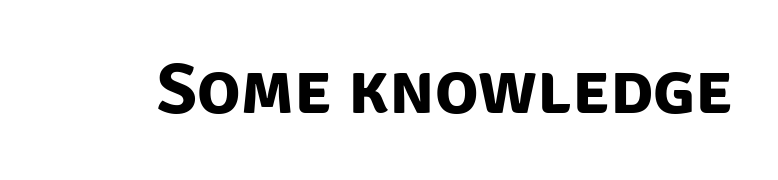
{"serif": "no", "bold": "yes", "weight": "bold", "width": "normal", "stroke_contrast": "low", "x_height": "large", "monospaced": "no", "underline": "no", "letter_spacing": "normal", "letter_spacing_em": 0.0, "glyph_px": 72}
